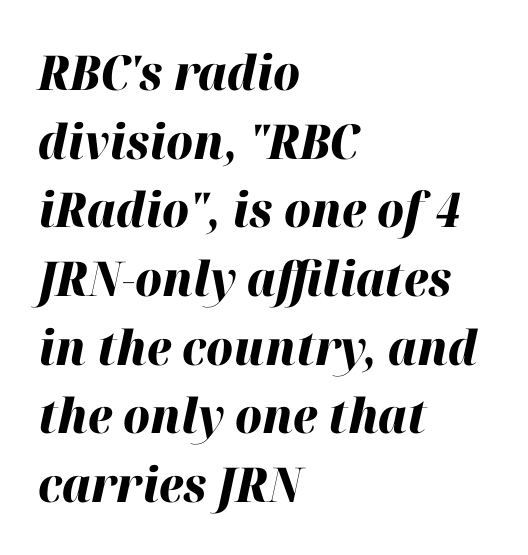
Q: Is the text bold? A: Yes.
Q: Is the text italic (slanted)? A: Yes, it leans right by about 12 degrees.
Q: Is the text underlined? A: No.
Q: How is the paragraph aligned? A: Left-aligned.
Q: Is the spacing between letters normal or unusually wide? A: Normal.
Q: Is the spacing between lines tight, normal or loose? A: Normal.
Q: Width (condensed, normal, or wide)? A: Normal.
Q: Stroke contrast? A: High.
Q: x-height? A: Medium.
Q: Monospaced? A: No.
